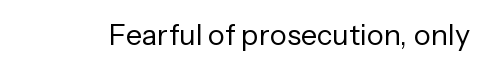
Does the lettering tilt? It doesn't — this is upright. Here the designer chose a conventional face with non-uniform glyph widths. Unmarked baselines from the first word to the last. Look at the tracking — it's just the regular setting, nothing added.
